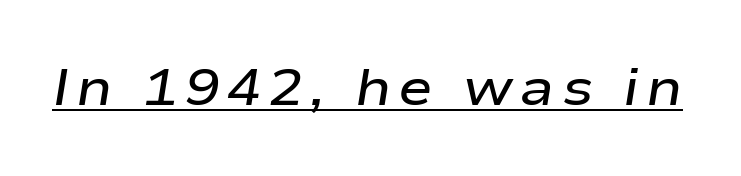
{"italic": "yes", "lean": "right", "slant_degrees": 9, "bold": "semi", "weight": "semibold", "width": "wide", "stroke_contrast": "low", "x_height": "medium", "monospaced": "no", "underline": "yes", "glyph_px": 52}
